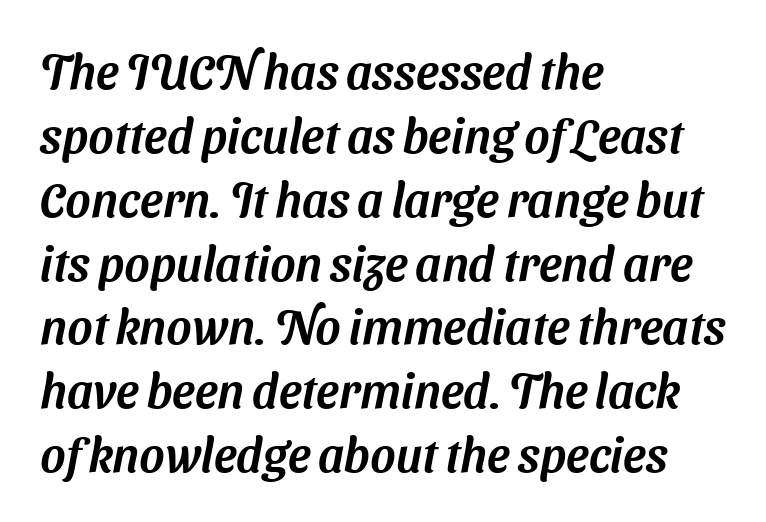
There is no visible air inserted between adjacent glyphs. Descenders hang freely into open space. Typographically, this falls in the sans-serif category. Varying glyph widths throughout — classic text-font behaviour. The designer left line spacing at the default.
